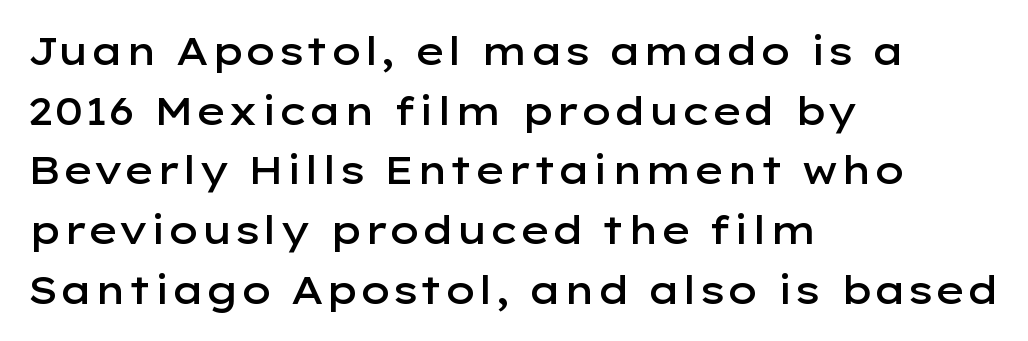
{"serif": "no", "italic": "no", "bold": "semi", "weight": "semibold", "width": "wide", "stroke_contrast": "low", "x_height": "medium", "monospaced": "no", "underline": "no", "align": "left", "line_spacing": "normal", "line_spacing_ratio": 1.57, "letter_spacing": "normal", "letter_spacing_em": 0.0, "glyph_px": 38}
